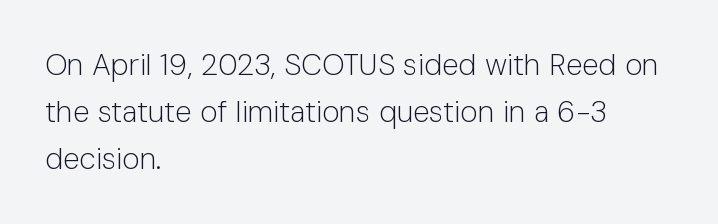
The image shows 30 px light sans-serif type, upright; set left-aligned, normal line spacing (1.56x), normal letter spacing, not underlined; low stroke contrast and a medium x-height.
